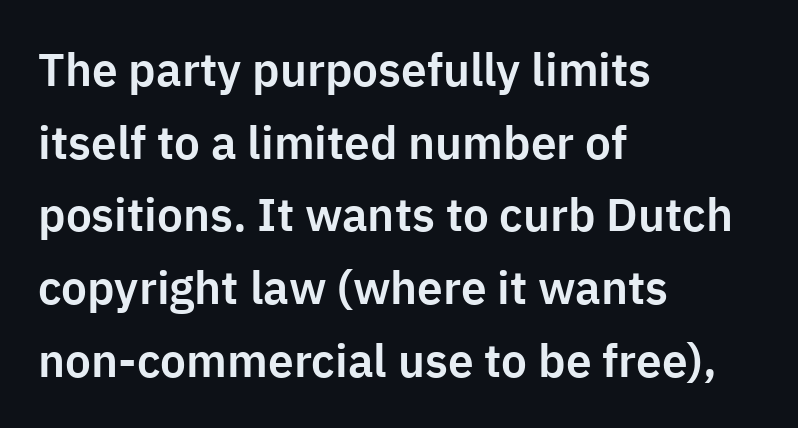
This rendering employs a face without finishing strokes, i.e., a sans-serif. Proportional: the letters do not fall into vertical columns. In terms of posture, this sample is upright. The specimen omits any rule beneath the text block's lines. Whoever set this chose a conventional vertical rhythm. The rendering keeps characters at their native spacing.
